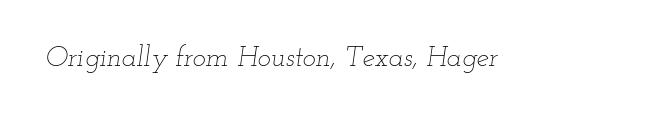
The image shows 28 px thin, wide type, italic (leaning right); set normal letter spacing, not underlined; low stroke contrast and a small x-height.
